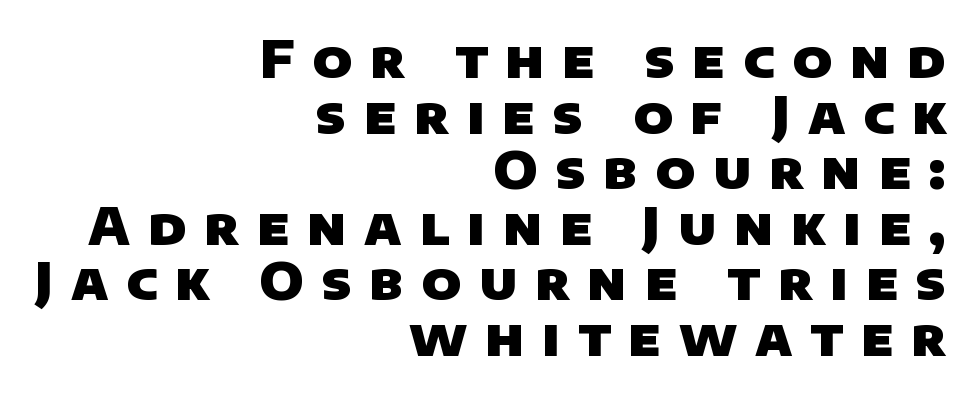
{"serif": "no", "bold": "yes", "weight": "heavy", "width": "normal", "stroke_contrast": "low", "x_height": "large", "monospaced": "no", "underline": "no", "align": "right", "line_spacing": "tight", "line_spacing_ratio": 1.09, "letter_spacing": "wide", "letter_spacing_em": 0.35, "glyph_px": 51}
